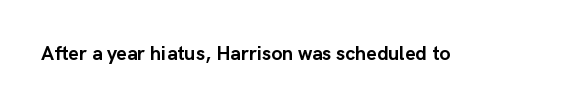
The image shows 20 px bold type, upright; set normal letter spacing, not underlined.
